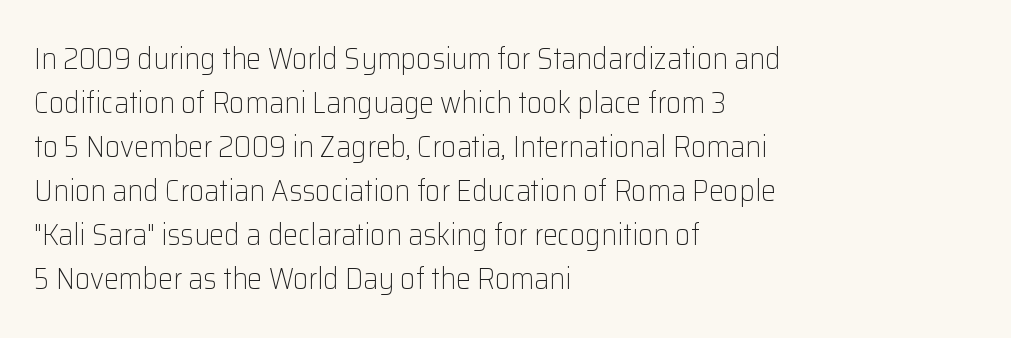
{"serif": "no", "italic": "no", "bold": "no", "weight": "light", "width": "normal", "stroke_contrast": "low", "x_height": "medium", "monospaced": "no", "underline": "no", "align": "left", "line_spacing": "normal", "line_spacing_ratio": 1.47, "letter_spacing": "normal", "letter_spacing_em": 0.0, "glyph_px": 30}
